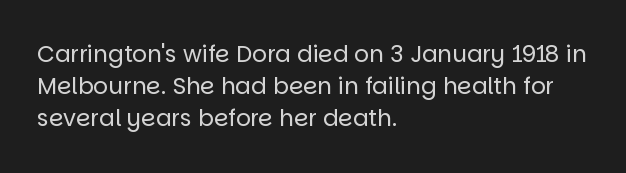
The image shows 23 px text type, upright; set left-aligned, normal line spacing (1.4x), normal letter spacing, not underlined.
